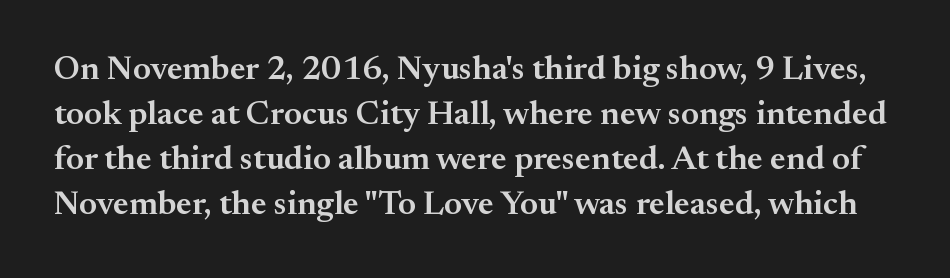
Q: Is the text bold? A: Semi-bold.
Q: Is the text italic (slanted)? A: No, it is upright.
Q: Is the typeface a serif or a sans-serif typeface? A: Serif.
Q: Is the text underlined? A: No.
Q: Is the spacing between letters normal or unusually wide? A: Normal.
Q: Is the spacing between lines tight, normal or loose? A: Normal.
Q: Width (condensed, normal, or wide)? A: Normal.
Q: Stroke contrast? A: Medium.
Q: x-height? A: Small.
Q: Monospaced? A: No.
